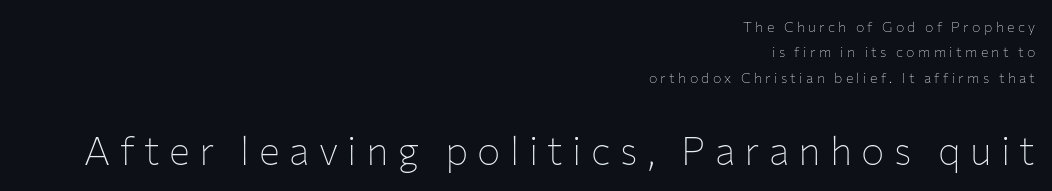
The image shows 39 px thin sans-serif type, upright; set right-aligned, line spacing 1.82x, unusually wide letter spacing (+0.24 em), not underlined; the second (bottom) block is 2.79x larger; low stroke contrast and a medium x-height.
